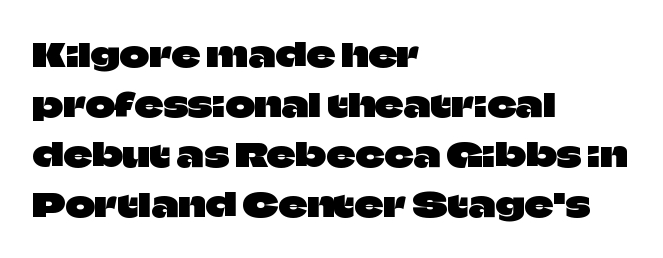
Nobody touched the tracking dial on this one. These lines are set flush left with a ragged right edge. Unmarked baselines from the first word to the last. The letters advance in unequal steps, a hallmark of proportional type.
